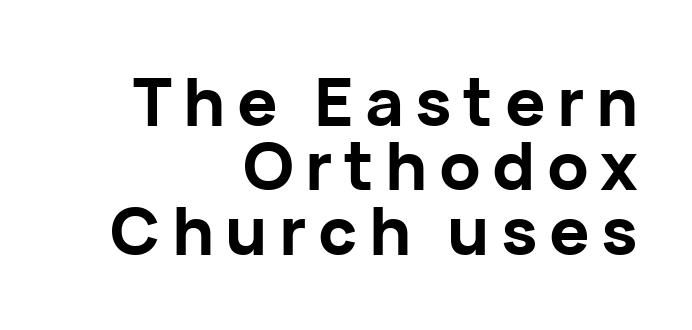
{"serif": "no", "italic": "no", "bold": "yes", "weight": "bold", "width": "normal", "stroke_contrast": "low", "x_height": "medium", "monospaced": "no", "underline": "no", "align": "right", "line_spacing": "tight", "line_spacing_ratio": 0.96, "glyph_px": 67}
